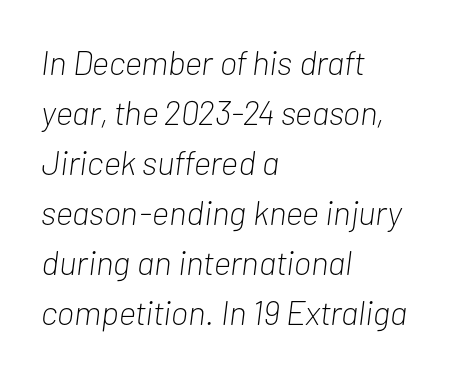
Q: Is the text bold? A: No.
Q: Is the text italic (slanted)? A: Yes, it leans right by about 7 degrees.
Q: Is the text underlined? A: No.
Q: How is the paragraph aligned? A: Left-aligned.
Q: Is the spacing between letters normal or unusually wide? A: Normal.
Q: Is the spacing between lines tight, normal or loose? A: Normal.
Q: Width (condensed, normal, or wide)? A: Condensed.
Q: Stroke contrast? A: Low.
Q: x-height? A: Medium.
Q: Monospaced? A: No.
